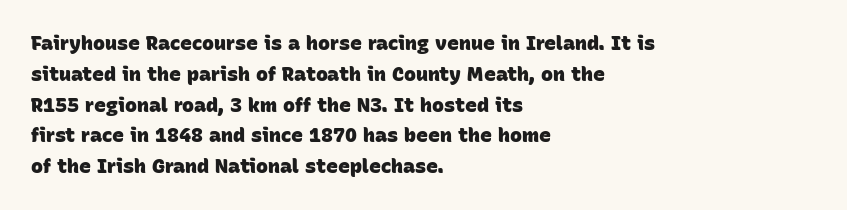
{"bold": "yes", "underline": "no", "align": "left", "line_spacing": "normal", "line_spacing_ratio": 1.54, "letter_spacing": "normal", "letter_spacing_em": 0.0, "glyph_px": 20}
